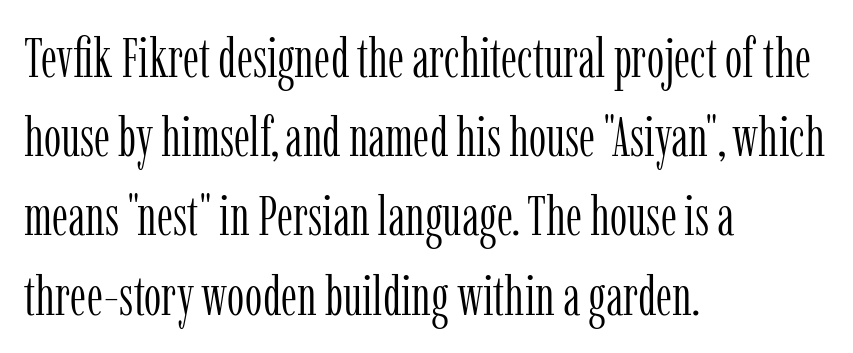
{"serif": "yes", "italic": "no", "bold": "no", "weight": "light", "width": "condensed", "stroke_contrast": "low", "x_height": "medium", "monospaced": "no", "underline": "no", "align": "left", "line_spacing": "normal", "line_spacing_ratio": 1.44, "letter_spacing": "normal", "letter_spacing_em": 0.0, "glyph_px": 55}
